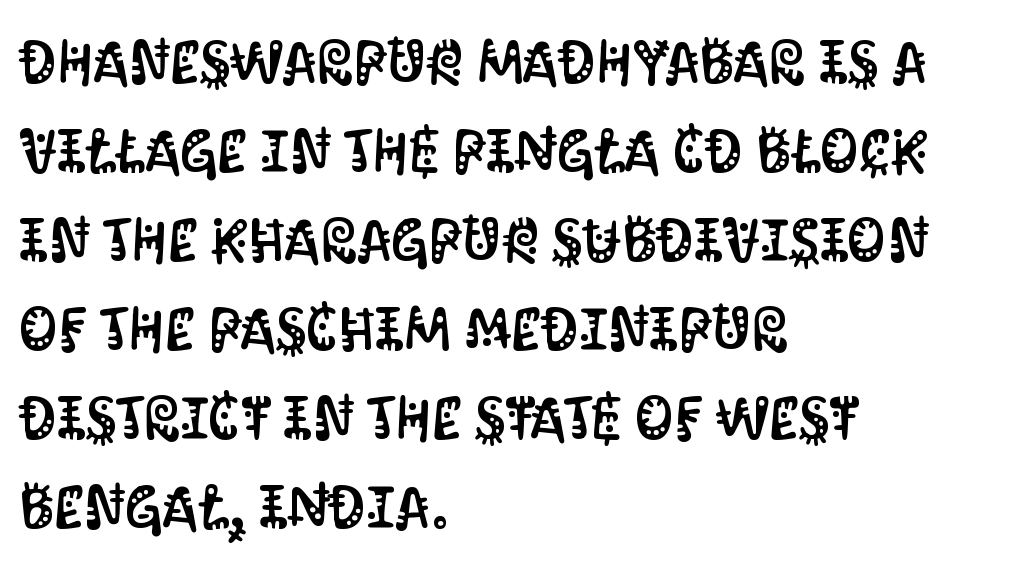
Q: Is the text italic (slanted)? A: No, it is upright.
Q: Is the typeface a serif or a sans-serif typeface? A: Sans-serif.
Q: Is the text underlined? A: No.
Q: How is the paragraph aligned? A: Left-aligned.
Q: Is the spacing between letters normal or unusually wide? A: Normal.
Q: Is the spacing between lines tight, normal or loose? A: Normal.
Q: Width (condensed, normal, or wide)? A: Condensed.
Q: Stroke contrast? A: Medium.
Q: x-height? A: Large.
Q: Monospaced? A: No.
